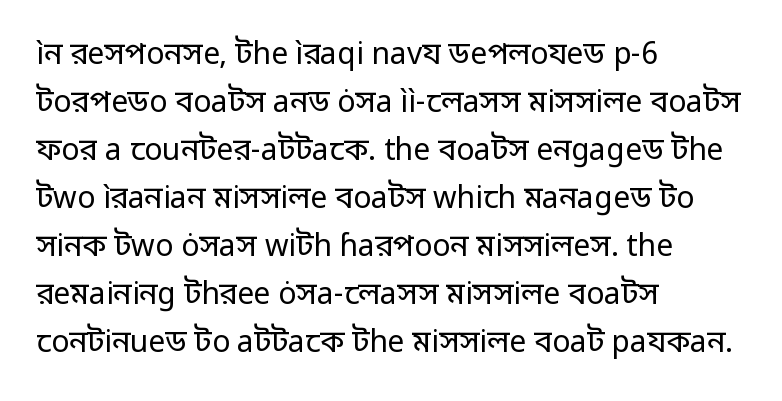
Where is the straight margin? On the left. The space between consecutive lines is moderate. There is no visible air inserted between adjacent glyphs. The font is comparable to plain body text, perhaps lighter. The baseline area is clear.
